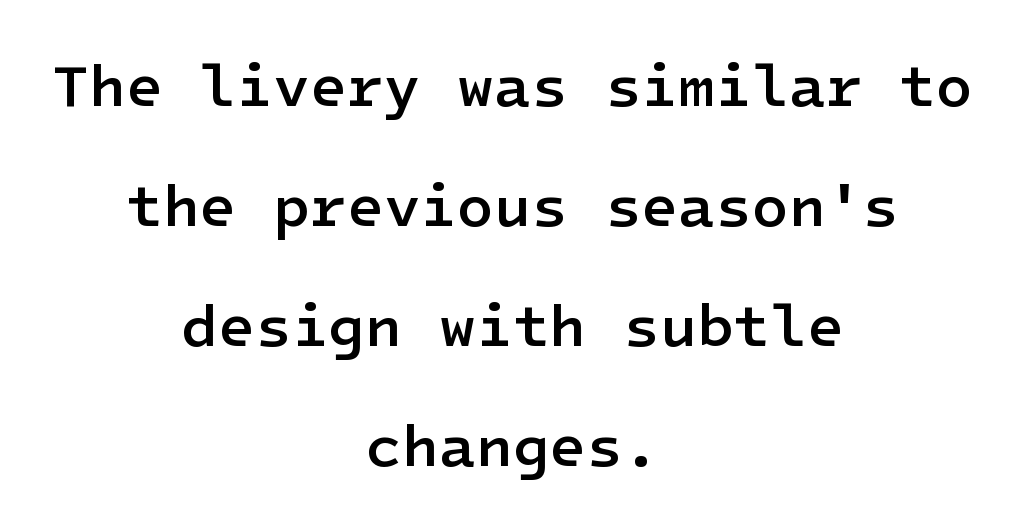
Q: Is the text bold? A: Semi-bold.
Q: Is the text italic (slanted)? A: No, it is upright.
Q: Is the typeface a serif or a sans-serif typeface? A: Sans-serif.
Q: Is the text underlined? A: No.
Q: How is the paragraph aligned? A: Centered.
Q: Is the spacing between letters normal or unusually wide? A: Normal.
Q: Is the spacing between lines tight, normal or loose? A: Loose.
Q: Width (condensed, normal, or wide)? A: Normal.
Q: Stroke contrast? A: Low.
Q: x-height? A: Medium.
